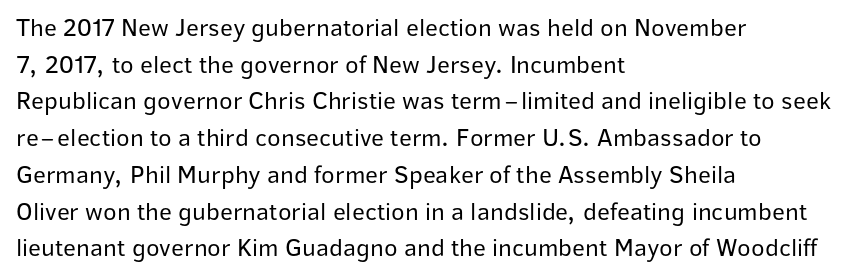
The image shows 25 px text type, upright; set left-aligned, normal line spacing (1.47x), normal letter spacing, not underlined.
